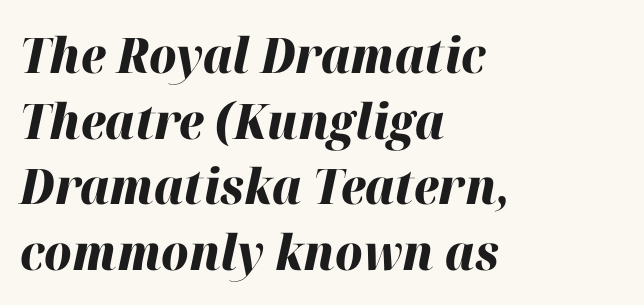
A typesetter would call this zero additional tracking. Underlining? Definitely not there. Weight check: bold — yes, fully. A typesetter would call this proportional, since set widths differ per character.
